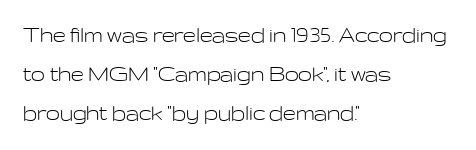
The image shows 25 px text type, upright; set left-aligned, normal line spacing (1.56x), normal letter spacing, not underlined.
